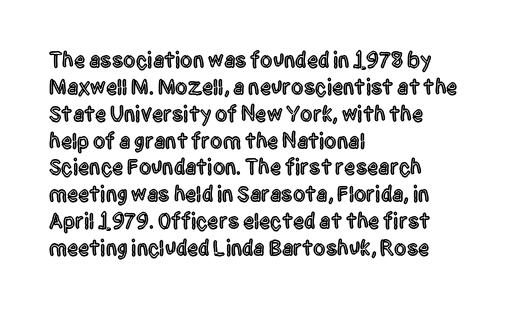
{"italic": "no", "underline": "no", "align": "left", "line_spacing_ratio": 1.22, "letter_spacing": "normal", "letter_spacing_em": 0.0, "glyph_px": 22}
